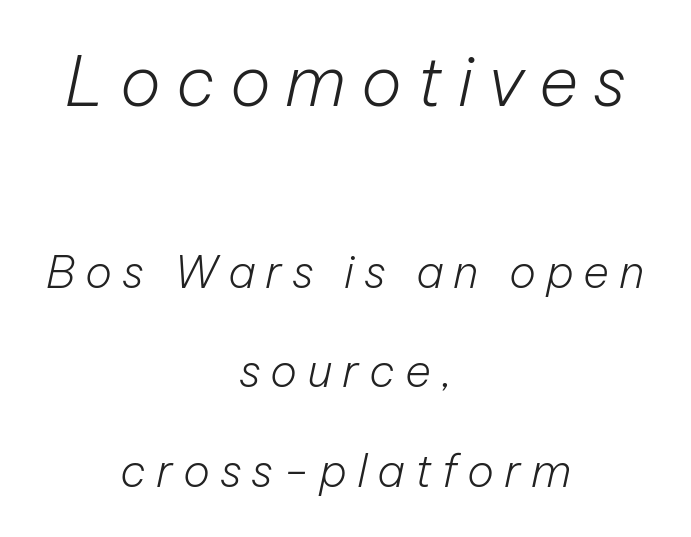
The image shows 68 px light type, italic (leaning right); set centered, loose line spacing (2.21x), unusually wide letter spacing (+0.22 em), not underlined; the first (top) block is 1.51x larger; low stroke contrast and a medium x-height.
